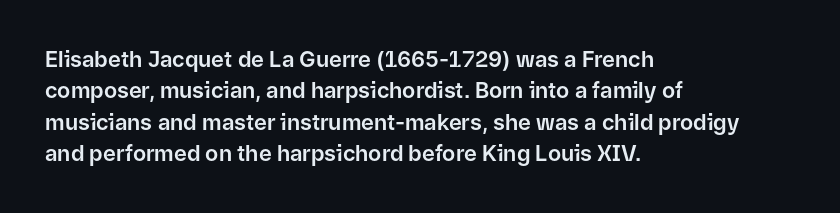
Quick note: underline off. Interline gaps are of average width in this sample. Notice how the stems are strictly vertical — no italics here. How are the letters spaced? Ordinarily, with no added tracking. The lines are quadded left.
